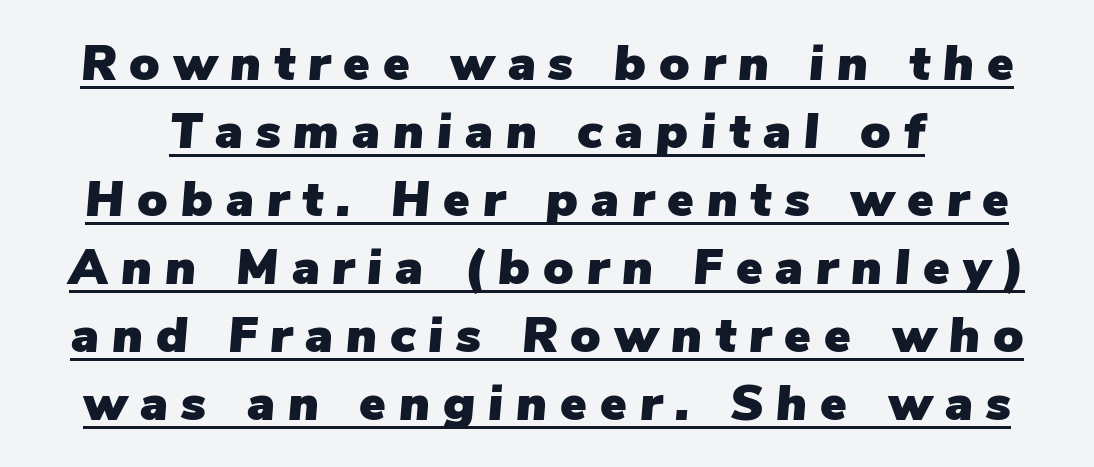
{"italic": "yes", "lean": "right", "slant_degrees": 5, "width": "normal", "stroke_contrast": "low", "x_height": "medium", "monospaced": "no", "underline": "yes", "line_spacing": "normal", "line_spacing_ratio": 1.36, "letter_spacing": "wide", "letter_spacing_em": 0.26, "glyph_px": 50}
